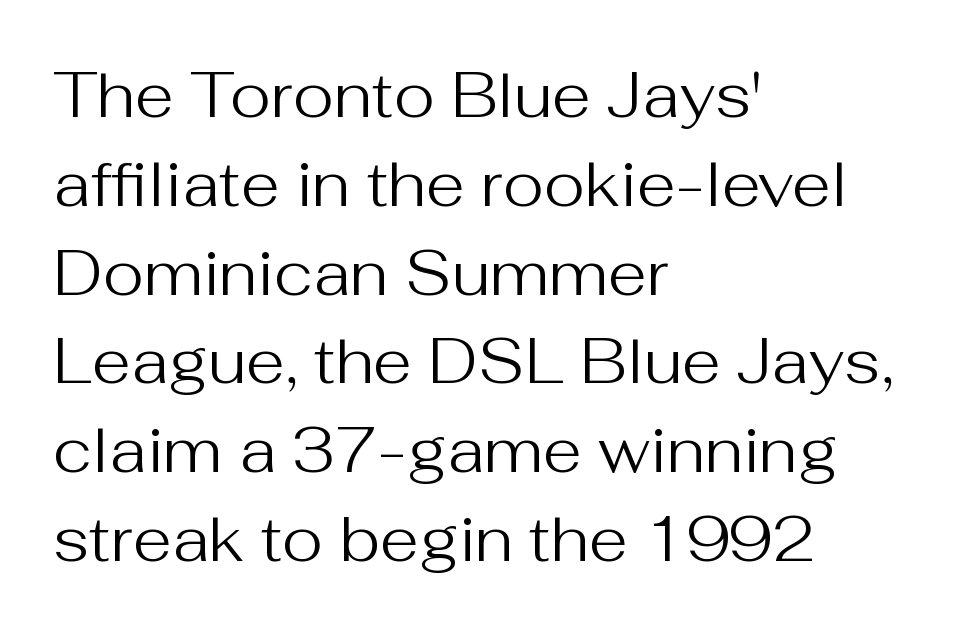
One-word summary of the alignment: left. You can tell from the bare stems that sans-serif type was used. Only glyphs here, with clear space below each row. Proportional: the letters do not fall into vertical columns.
